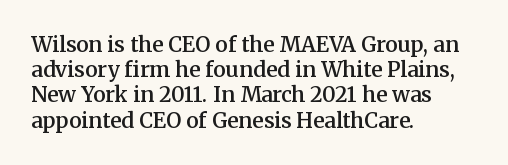
The image shows 21 px text type, upright; set left-aligned, line spacing 1.2x, normal letter spacing, not underlined.
